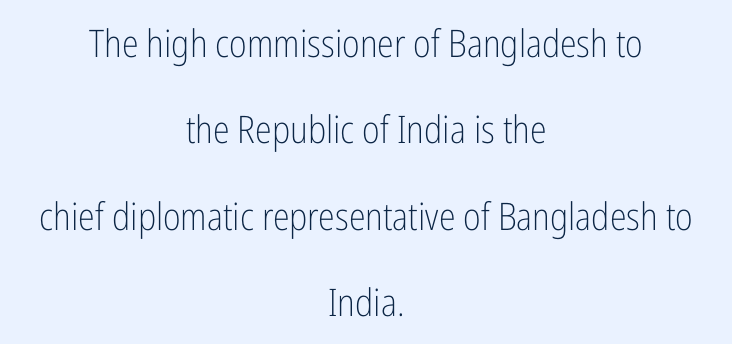
The image shows 38 px light, condensed sans-serif type, upright; set centered, loose line spacing (2.27x), normal letter spacing, not underlined; low stroke contrast and a medium x-height.
